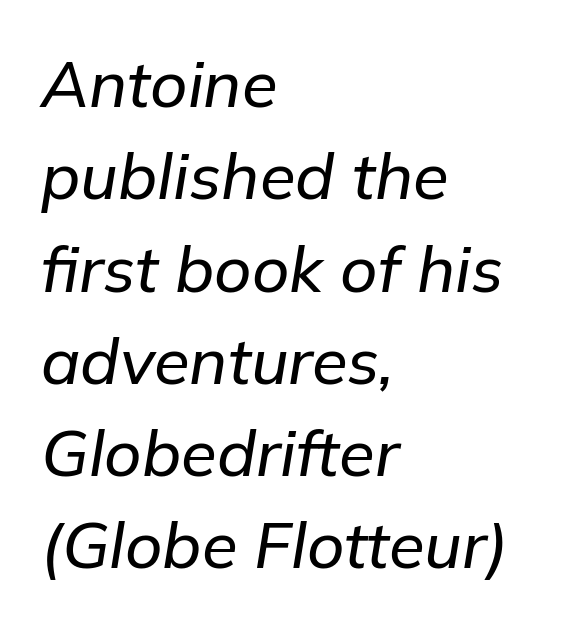
The image shows 65 px text type, italic (leaning right); set left-aligned, normal line spacing (1.42x), normal letter spacing, not underlined; low stroke contrast and a medium x-height.
